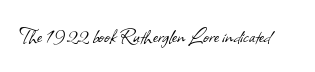
Q: Is the text bold? A: No.
Q: Is the text underlined? A: No.
Q: Is the spacing between letters normal or unusually wide? A: Normal.
